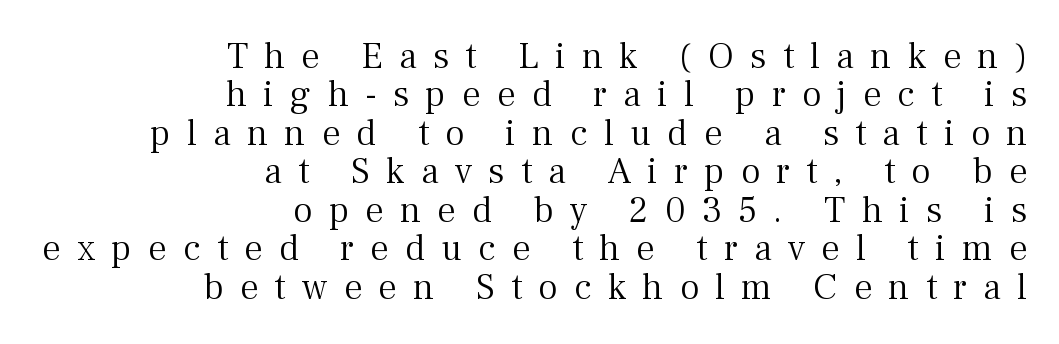
Check the space under the baseline: it is left empty. Nothing heavy about these letters — not bold at all. Looks like regular typesetting: each glyph gets only the width it needs. Short note: letters widely spaced. Look at the bottom of the vertical strokes: they flare into serifs here. Leftover space on each line is placed entirely before the opening word.
